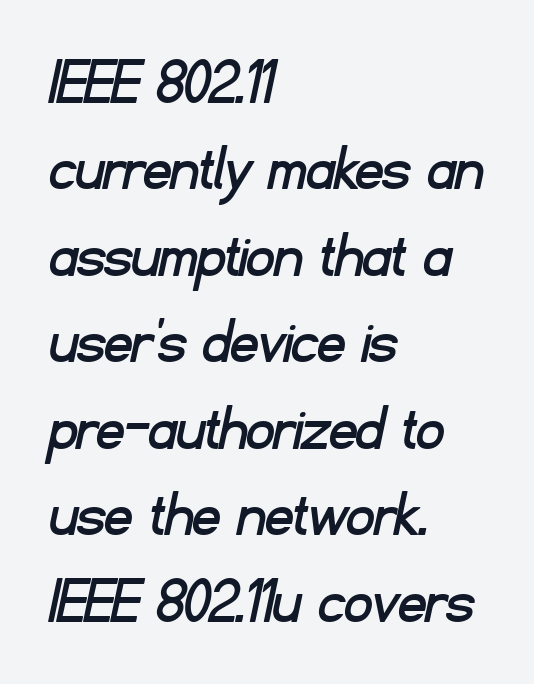
Students, note that the glyphs here touch the page at normal intervals. In CSS terms this would be text-align: left. What kind of face is this? One without serifs — a sans. Baseline-to-baseline distance is the conventional proportion of letter height.
